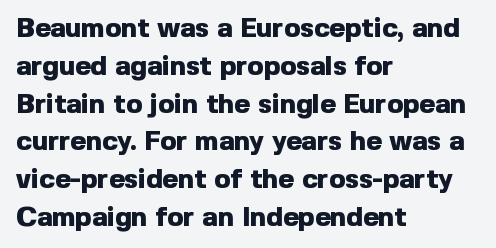
Line spacing here is normal. The baseline area is clear. This sample uses an upright cut, with every glyph sitting square on the baseline. These lines keep a tight, regular rhythm from letter to letter. Line beginnings align vertically; line endings do not.
